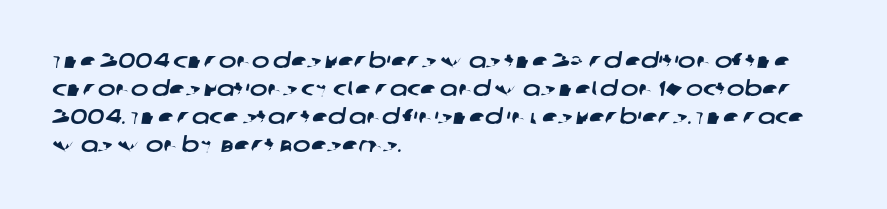
Q: Is the text underlined? A: No.
Q: How is the paragraph aligned? A: Left-aligned.
Q: Is the spacing between letters normal or unusually wide? A: Normal.
Q: Is the spacing between lines tight, normal or loose? A: Normal.
